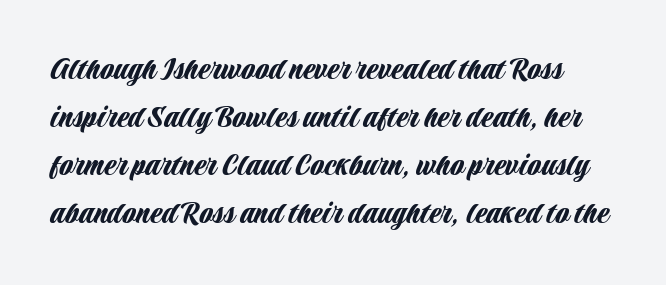
Looks like regular typesetting: each glyph gets only the width it needs. Words float on clear page, feet unadorned. The rendering uses a moderate line-height, typical for paragraphs.
